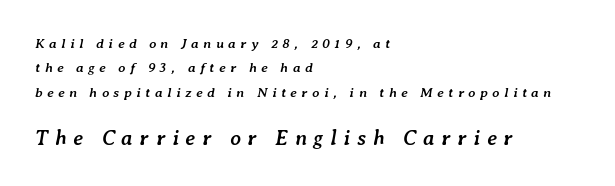
The text carries the slant typical of an italic or oblique font. Short note: letters widely spaced. The following chunk of copy outweighs the initial chunk in type size. Anything drawn beneath the words? Only blank space. The lines are quadded left. The rendering uses a bold face; every stroke is thick and dark.
